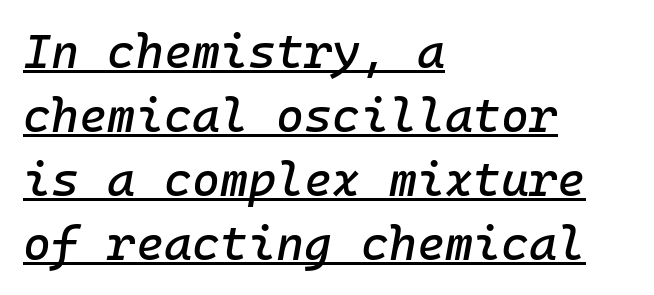
The image shows 48 px text type, italic (leaning right); set left-aligned, normal line spacing (1.33x), normal letter spacing, underlined; low stroke contrast and a medium x-height.
